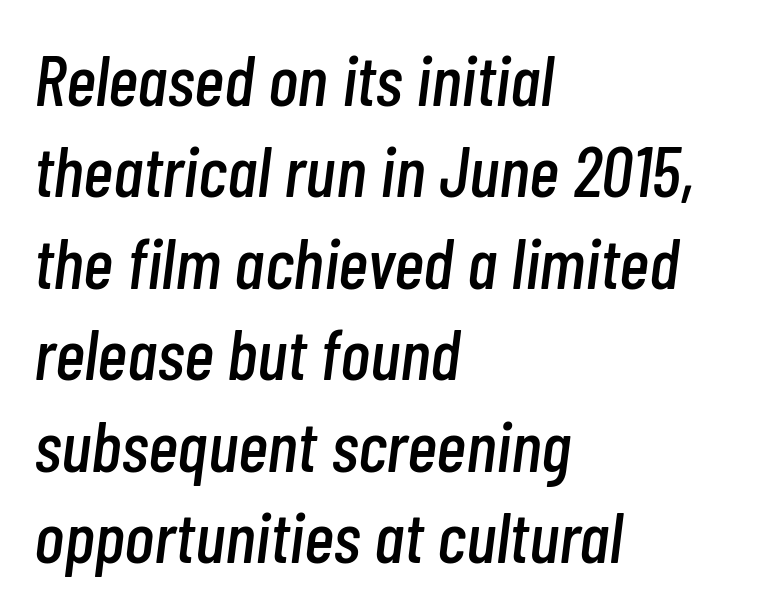
Q: Is the text italic (slanted)? A: Yes, it leans right by about 7 degrees.
Q: Is the text underlined? A: No.
Q: How is the paragraph aligned? A: Left-aligned.
Q: Is the spacing between letters normal or unusually wide? A: Normal.
Q: Is the spacing between lines tight, normal or loose? A: Normal.
Q: Width (condensed, normal, or wide)? A: Condensed.
Q: Stroke contrast? A: Low.
Q: x-height? A: Medium.
Q: Monospaced? A: No.
